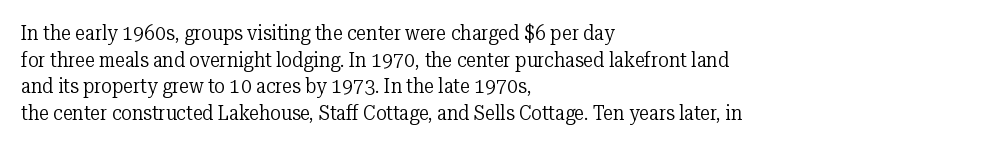
Q: Is the text bold? A: No.
Q: Is the text italic (slanted)? A: No, it is upright.
Q: Is the text underlined? A: No.
Q: How is the paragraph aligned? A: Left-aligned.
Q: Is the spacing between letters normal or unusually wide? A: Normal.
Q: Is the spacing between lines tight, normal or loose? A: Normal.
